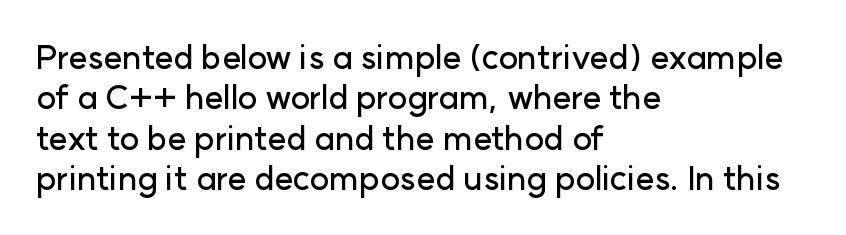
Q: Is the text italic (slanted)? A: No, it is upright.
Q: Is the typeface a serif or a sans-serif typeface? A: Sans-serif.
Q: Is the text underlined? A: No.
Q: How is the paragraph aligned? A: Left-aligned.
Q: Is the spacing between letters normal or unusually wide? A: Normal.
Q: Width (condensed, normal, or wide)? A: Normal.
Q: Stroke contrast? A: Low.
Q: x-height? A: Medium.
Q: Monospaced? A: No.
